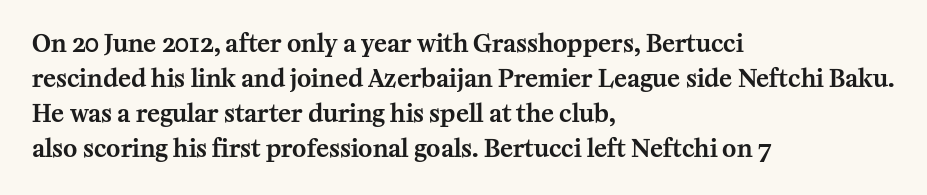
The image shows 24 px text type, upright; set left-aligned, normal line spacing (1.46x), normal letter spacing, not underlined.
